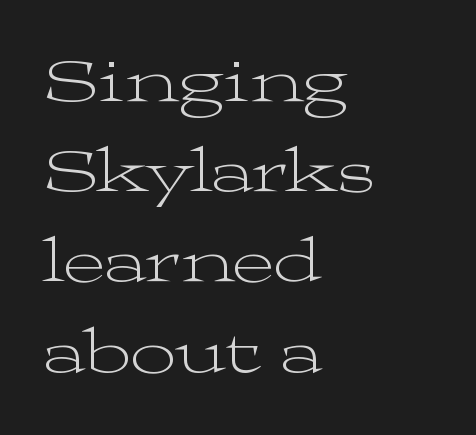
Q: Is the text bold? A: No.
Q: Is the text italic (slanted)? A: No, it is upright.
Q: Is the typeface a serif or a sans-serif typeface? A: Serif.
Q: Is the text underlined? A: No.
Q: How is the paragraph aligned? A: Left-aligned.
Q: Is the spacing between letters normal or unusually wide? A: Normal.
Q: Is the spacing between lines tight, normal or loose? A: Normal.
Q: Width (condensed, normal, or wide)? A: Wide.
Q: Stroke contrast? A: Medium.
Q: x-height? A: Medium.
Q: Monospaced? A: No.
